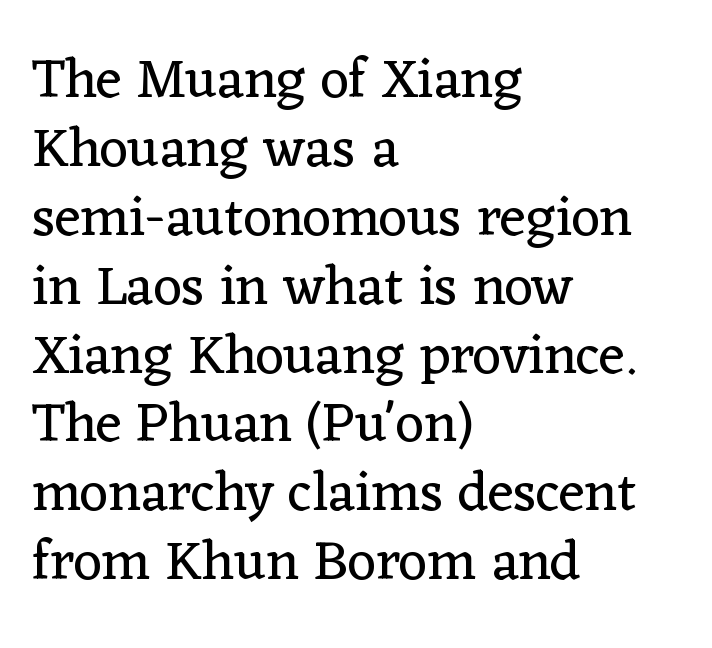
{"serif": "yes", "italic": "no", "bold": "no", "weight": "regular", "width": "normal", "stroke_contrast": "low", "x_height": "medium", "monospaced": "no", "underline": "no", "align": "left", "line_spacing_ratio": 1.23, "letter_spacing": "normal", "letter_spacing_em": 0.0, "glyph_px": 56}
